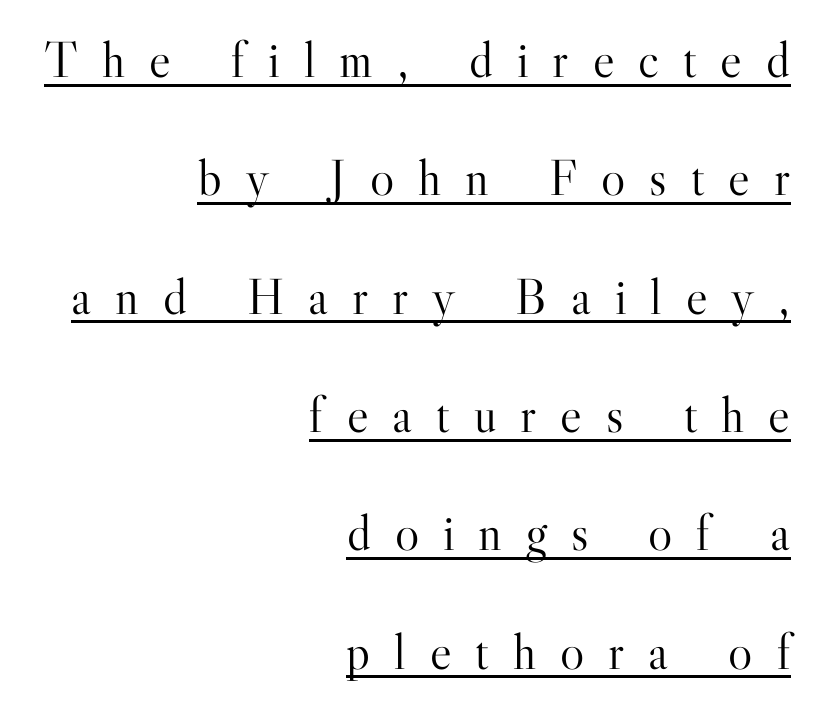
There is plenty of visible air inserted between adjacent glyphs. Successive baselines arrive slowly, with a big drop between each. You can tell it's not italic because the verticals are truly vertical. You could not count columns in this text — the font is proportionally spaced.
